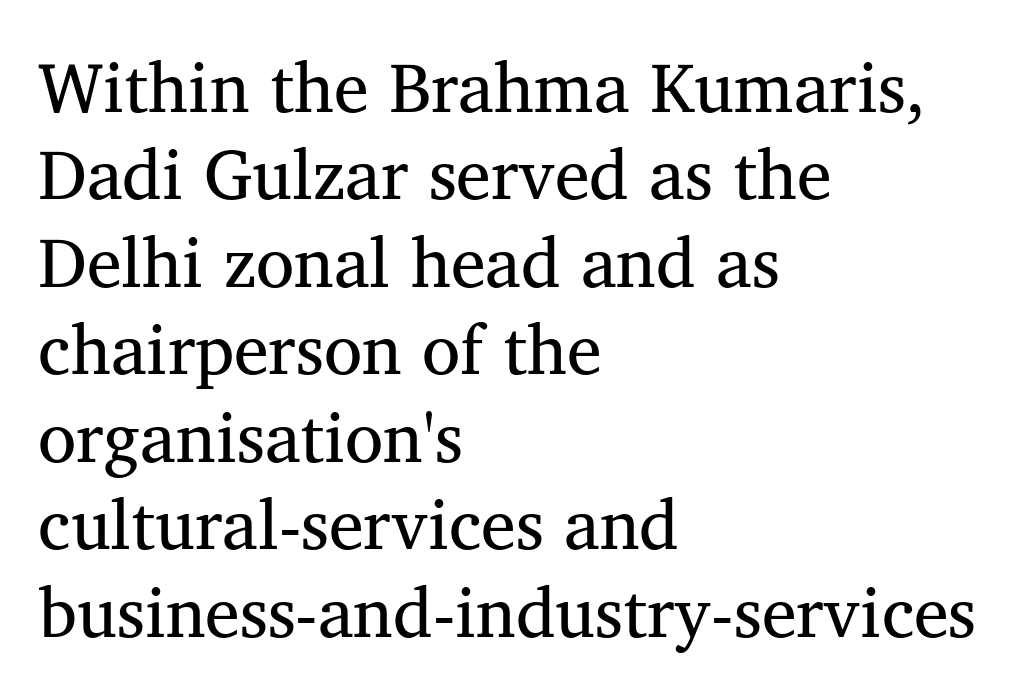
Q: Is the text bold? A: No.
Q: Is the text italic (slanted)? A: No, it is upright.
Q: Is the typeface a serif or a sans-serif typeface? A: Serif.
Q: Is the text underlined? A: No.
Q: How is the paragraph aligned? A: Left-aligned.
Q: Is the spacing between letters normal or unusually wide? A: Normal.
Q: Is the spacing between lines tight, normal or loose? A: Normal.
Q: Width (condensed, normal, or wide)? A: Normal.
Q: Stroke contrast? A: Medium.
Q: x-height? A: Medium.
Q: Monospaced? A: No.
